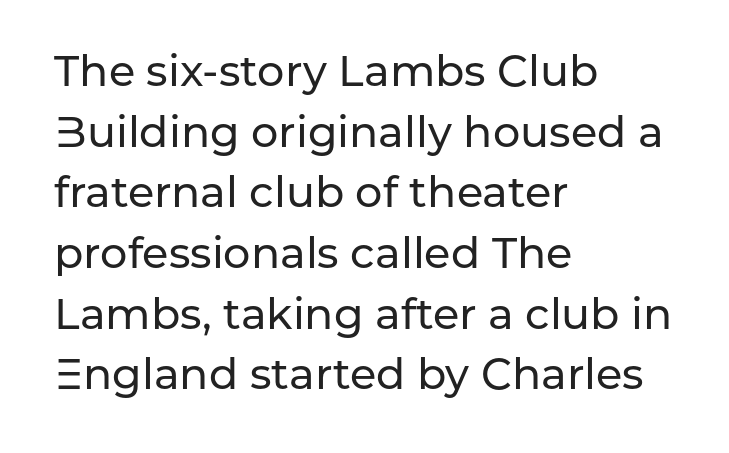
{"serif": "no", "italic": "no", "width": "normal", "stroke_contrast": "low", "x_height": "medium", "monospaced": "no", "underline": "no", "align": "left", "line_spacing": "normal", "line_spacing_ratio": 1.41, "letter_spacing": "normal", "letter_spacing_em": 0.0, "glyph_px": 43}
